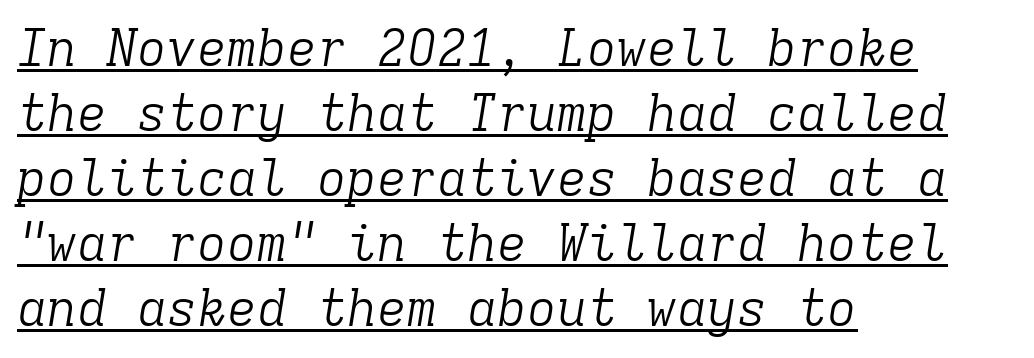
{"serif": "yes", "italic": "yes", "lean": "right", "slant_degrees": 9, "bold": "no", "weight": "light", "width": "normal", "stroke_contrast": "low", "x_height": "medium", "monospaced": "yes", "underline": "yes", "align": "left", "line_spacing": "normal", "line_spacing_ratio": 1.3, "letter_spacing": "normal", "letter_spacing_em": 0.0, "glyph_px": 50}
